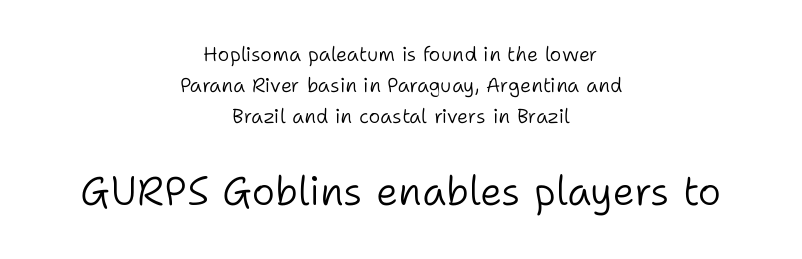
Q: Is the text bold? A: No.
Q: Is the text italic (slanted)? A: No, it is upright.
Q: Is the typeface a serif or a sans-serif typeface? A: Sans-serif.
Q: Is the text underlined? A: No.
Q: How is the paragraph aligned? A: Centered.
Q: Is the spacing between letters normal or unusually wide? A: Normal.
Q: Is the spacing between lines tight, normal or loose? A: Normal.
Q: Which block of text is set in a larger size, the first (top) or the second (bottom)? A: The second (bottom) one.
Q: Width (condensed, normal, or wide)? A: Normal.
Q: Stroke contrast? A: Low.
Q: x-height? A: Medium.
Q: Monospaced? A: No.
